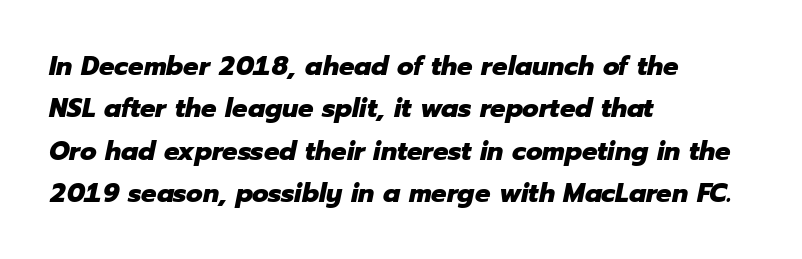
Caption: standard tracking, unaltered. The sample has been set heavy, in full bold. Is the block centered? No — it sits flush against the left margin. The face used here has a pronounced slope to its letters. The space between consecutive lines is moderate.
